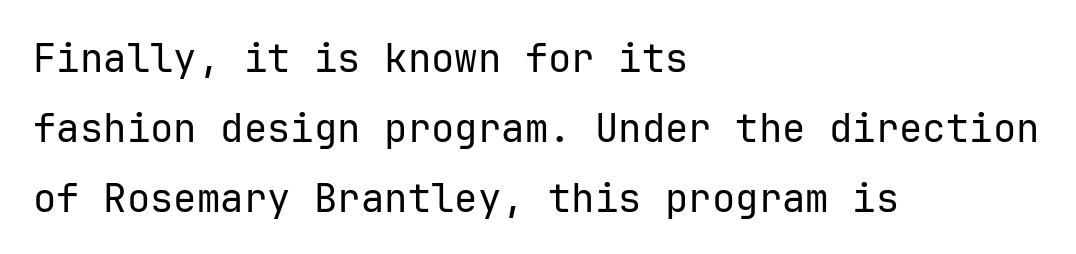
{"serif": "no", "italic": "no", "bold": "no", "weight": "regular", "width": "normal", "stroke_contrast": "low", "x_height": "medium", "monospaced": "yes", "underline": "no", "align": "left", "line_spacing_ratio": 1.8, "letter_spacing": "normal", "letter_spacing_em": 0.0, "glyph_px": 39}
